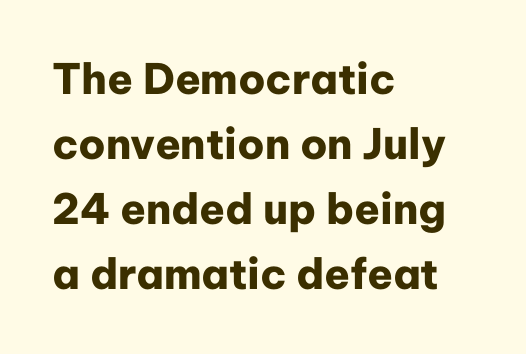
Ascenders rise straight up at ninety degrees. One-word summary of the alignment: left. Words float on clear page, feet unadorned. Each glyph is drawn with heavy, bold strokes. Character widths vary here, with narrow letters taking less room than wide ones. The rendering uses a moderate line-height, typical for paragraphs.
